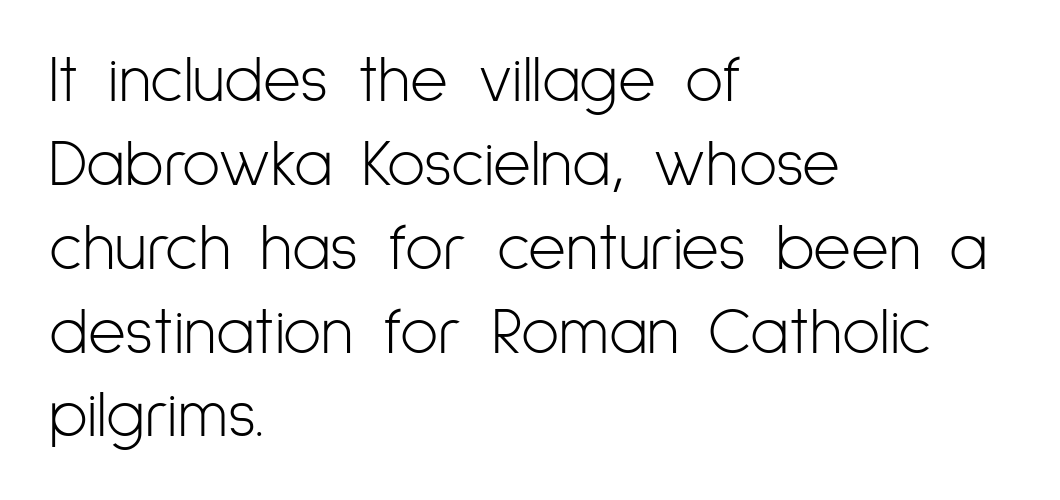
Q: Is the text bold? A: No.
Q: Is the text italic (slanted)? A: No, it is upright.
Q: Is the typeface a serif or a sans-serif typeface? A: Sans-serif.
Q: Is the text underlined? A: No.
Q: How is the paragraph aligned? A: Left-aligned.
Q: Is the spacing between letters normal or unusually wide? A: Normal.
Q: Is the spacing between lines tight, normal or loose? A: Normal.
Q: Width (condensed, normal, or wide)? A: Condensed.
Q: Stroke contrast? A: Low.
Q: x-height? A: Medium.
Q: Monospaced? A: No.
